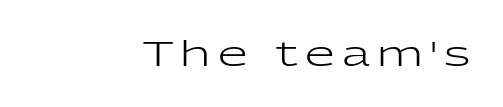
The image shows 34 px regular-weight, wide sans-serif type, upright; set right-aligned, unusually wide letter spacing (+0.21 em), not underlined; low stroke contrast and a medium x-height.
